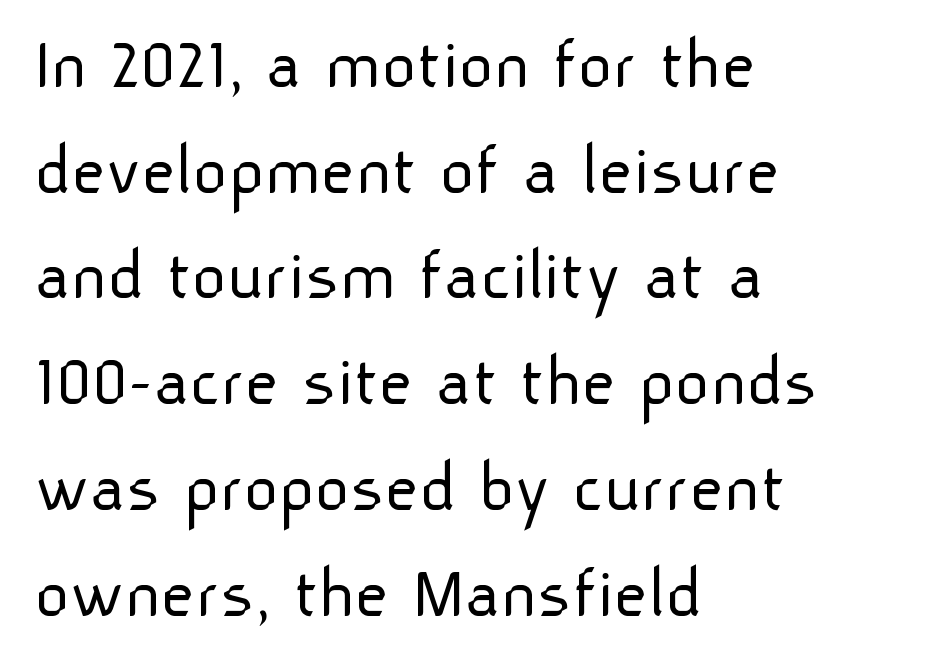
The image shows 75 px light sans-serif type, upright; set left-aligned, normal line spacing (1.41x), normal letter spacing, not underlined; low stroke contrast and a medium x-height.
